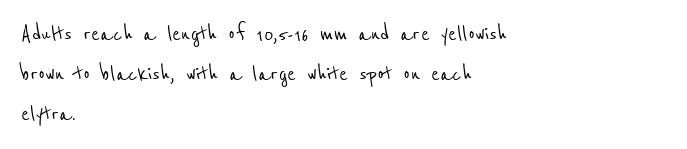
{"underline": "no", "align": "left", "line_spacing": "normal", "line_spacing_ratio": 1.53, "letter_spacing": "normal", "letter_spacing_em": 0.0, "glyph_px": 26}
